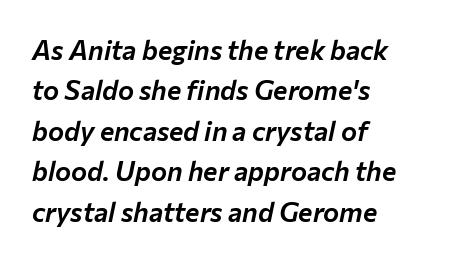
{"italic": "yes", "lean": "right", "slant_degrees": 12, "underline": "no", "align": "left", "line_spacing": "normal", "line_spacing_ratio": 1.5, "letter_spacing": "normal", "letter_spacing_em": 0.0, "glyph_px": 27}
